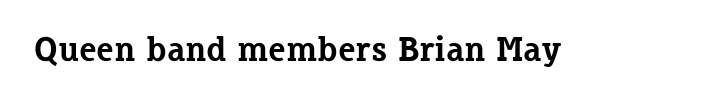
{"serif": "yes", "italic": "no", "bold": "yes", "weight": "bold", "width": "normal", "stroke_contrast": "low", "x_height": "medium", "monospaced": "no", "underline": "no", "letter_spacing": "normal", "letter_spacing_em": 0.0, "glyph_px": 35}
